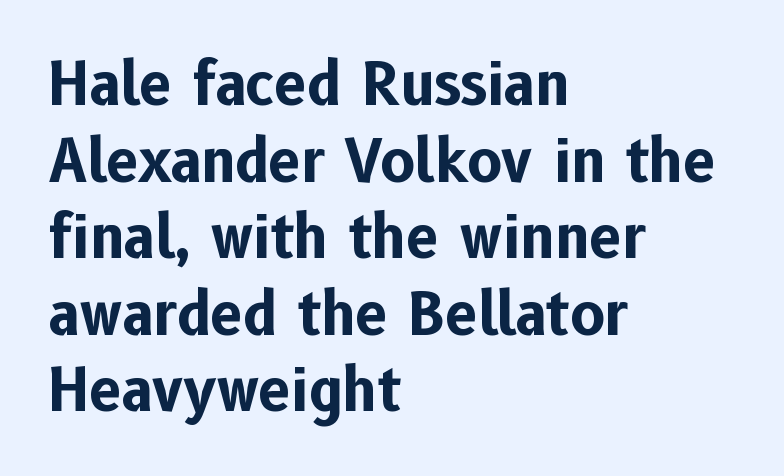
The image shows 58 px bold sans-serif type, upright; set left-aligned, normal line spacing (1.32x), normal letter spacing, not underlined; low stroke contrast and a medium x-height.
